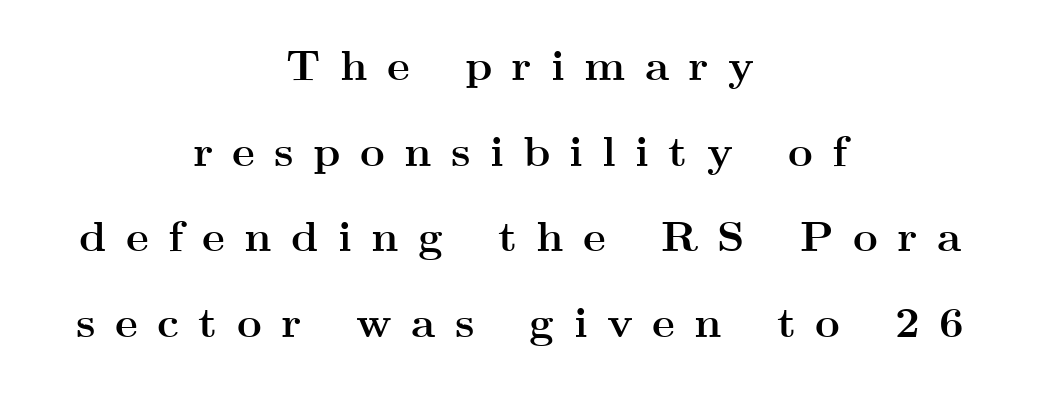
The image shows 43 px semibold, wide serif type, upright; set centered, loose line spacing (1.99x), unusually wide letter spacing (+0.45 em), not underlined; medium stroke contrast and a small x-height.
